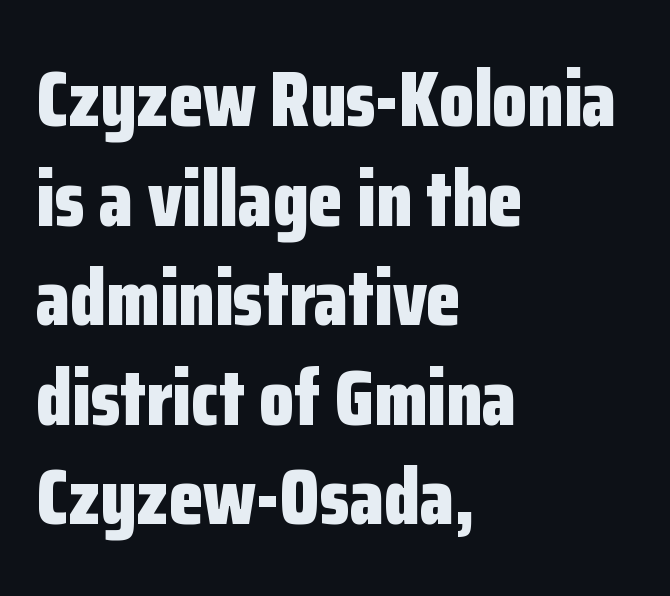
Q: Is the text bold? A: Yes.
Q: Is the text italic (slanted)? A: No, it is upright.
Q: Is the typeface a serif or a sans-serif typeface? A: Sans-serif.
Q: Is the text underlined? A: No.
Q: How is the paragraph aligned? A: Left-aligned.
Q: Is the spacing between letters normal or unusually wide? A: Normal.
Q: Is the spacing between lines tight, normal or loose? A: Normal.
Q: Width (condensed, normal, or wide)? A: Condensed.
Q: Stroke contrast? A: Low.
Q: x-height? A: Medium.
Q: Monospaced? A: No.
